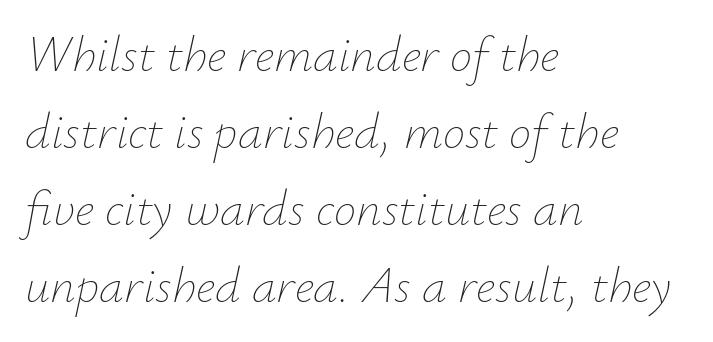
Q: Is the text bold? A: No.
Q: Is the text italic (slanted)? A: Yes, it leans right by about 12 degrees.
Q: Is the text underlined? A: No.
Q: How is the paragraph aligned? A: Left-aligned.
Q: Is the spacing between letters normal or unusually wide? A: Normal.
Q: Is the spacing between lines tight, normal or loose? A: Normal.
Q: Width (condensed, normal, or wide)? A: Normal.
Q: Stroke contrast? A: Low.
Q: x-height? A: Small.
Q: Monospaced? A: No.
